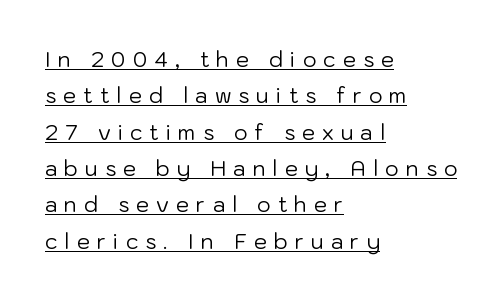
Q: Is the text bold? A: No.
Q: Is the text italic (slanted)? A: No, it is upright.
Q: Is the text underlined? A: Yes.
Q: How is the paragraph aligned? A: Left-aligned.
Q: Is the spacing between letters normal or unusually wide? A: Unusually wide.
